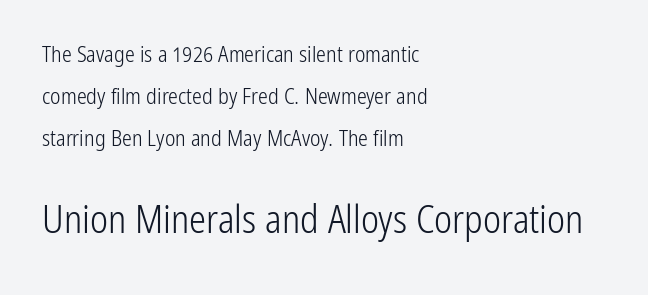
{"serif": "no", "italic": "no", "bold": "no", "weight": "light", "width": "condensed", "stroke_contrast": "low", "x_height": "medium", "monospaced": "no", "underline": "no", "align": "left", "line_spacing": "loose", "line_spacing_ratio": 1.92, "letter_spacing": "normal", "letter_spacing_em": 0.0, "larger_block": "second", "size_ratio": 1.73, "glyph_px": 38}
